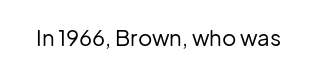
Q: Is the text bold? A: No.
Q: Is the text italic (slanted)? A: No, it is upright.
Q: Is the text underlined? A: No.
Q: Is the spacing between letters normal or unusually wide? A: Normal.
